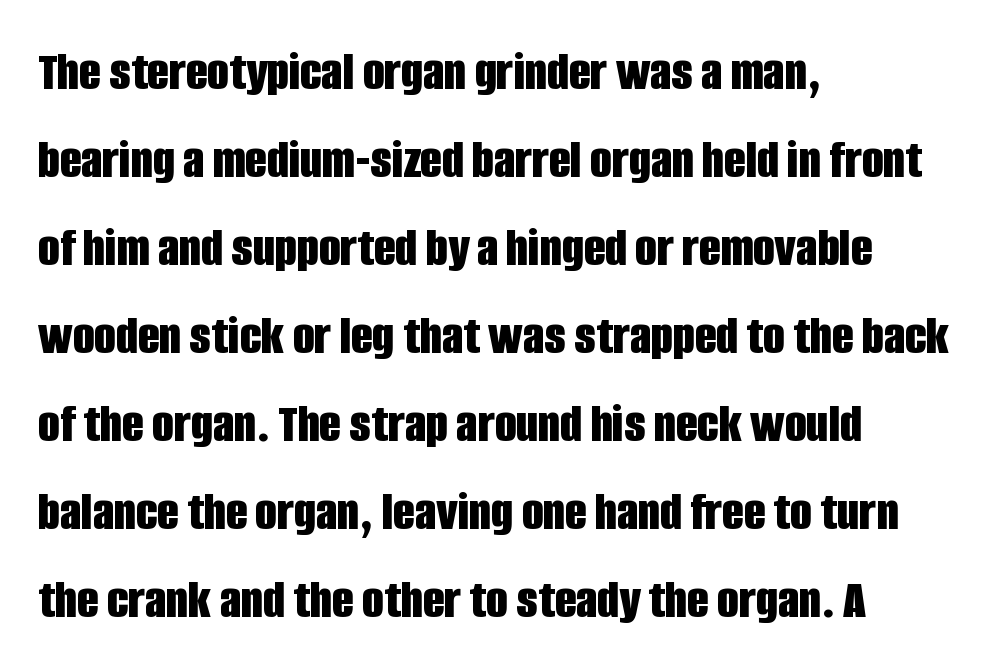
Q: Is the text bold? A: Yes.
Q: Is the text italic (slanted)? A: No, it is upright.
Q: Is the typeface a serif or a sans-serif typeface? A: Sans-serif.
Q: Is the text underlined? A: No.
Q: How is the paragraph aligned? A: Left-aligned.
Q: Is the spacing between letters normal or unusually wide? A: Normal.
Q: Is the spacing between lines tight, normal or loose? A: Normal.
Q: Width (condensed, normal, or wide)? A: Condensed.
Q: Stroke contrast? A: Low.
Q: x-height? A: Large.
Q: Monospaced? A: No.
